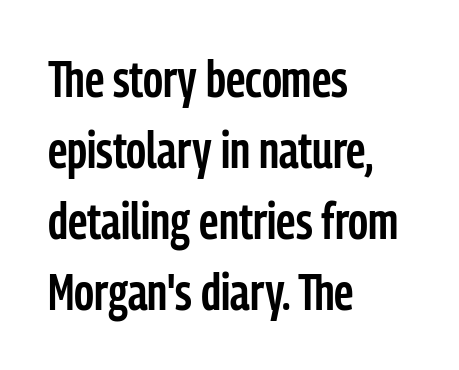
The image shows 50 px semibold, condensed sans-serif type, upright; set left-aligned, normal line spacing (1.42x), normal letter spacing, not underlined; low stroke contrast and a medium x-height.
